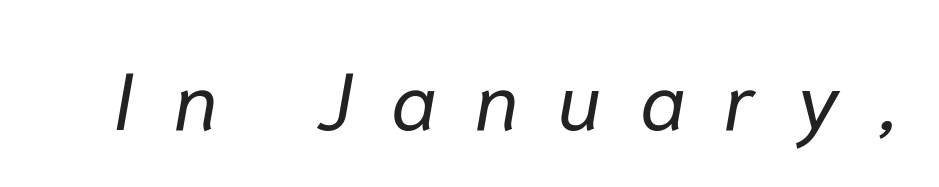
Q: Is the text bold? A: No.
Q: Is the text italic (slanted)? A: Yes, it leans right by about 10 degrees.
Q: Is the text underlined? A: No.
Q: Is the spacing between letters normal or unusually wide? A: Unusually wide.
Q: Width (condensed, normal, or wide)? A: Normal.
Q: Stroke contrast? A: Low.
Q: x-height? A: Medium.
Q: Monospaced? A: No.
